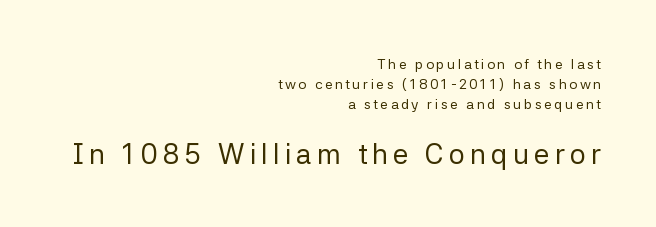
{"serif": "no", "italic": "no", "bold": "no", "weight": "regular", "width": "normal", "stroke_contrast": "low", "x_height": "medium", "monospaced": "no", "underline": "no", "align": "right", "line_spacing": "normal", "line_spacing_ratio": 1.43, "larger_block": "second", "size_ratio": 2.0, "glyph_px": 28}
